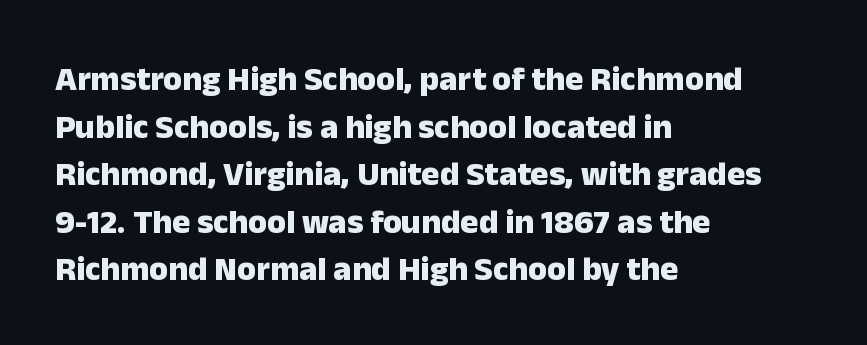
The image shows 34 px heavy sans-serif type, upright; set left-aligned, normal line spacing (1.4x), normal letter spacing, not underlined; low stroke contrast and a medium x-height.
